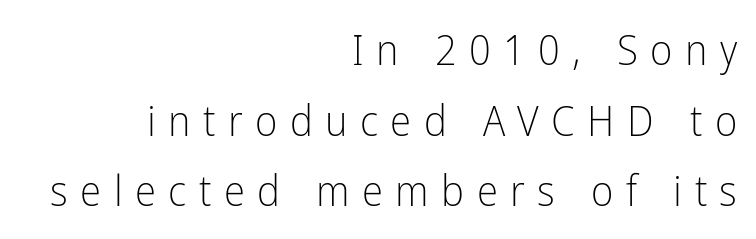
The image shows 43 px light, condensed sans-serif type, upright; set right-aligned, normal line spacing (1.64x), unusually wide letter spacing (+0.29 em), not underlined; low stroke contrast and a medium x-height.
